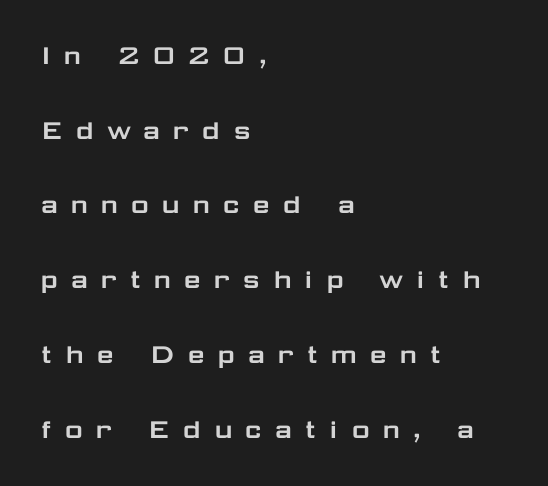
Q: Is the text italic (slanted)? A: No, it is upright.
Q: Is the typeface a serif or a sans-serif typeface? A: Sans-serif.
Q: Is the text underlined? A: No.
Q: How is the paragraph aligned? A: Left-aligned.
Q: Is the spacing between letters normal or unusually wide? A: Unusually wide.
Q: Is the spacing between lines tight, normal or loose? A: Loose.
Q: Width (condensed, normal, or wide)? A: Wide.
Q: Stroke contrast? A: Low.
Q: x-height? A: Medium.
Q: Monospaced? A: No.
